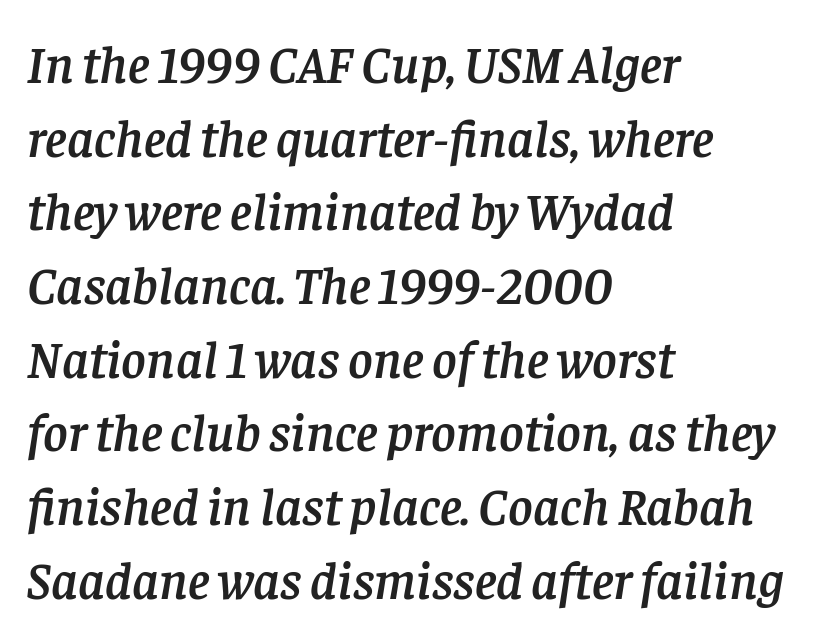
{"serif": "yes", "italic": "yes", "lean": "right", "slant_degrees": 8, "width": "normal", "stroke_contrast": "low", "x_height": "large", "monospaced": "no", "underline": "no", "align": "left", "line_spacing": "normal", "line_spacing_ratio": 1.39, "letter_spacing": "normal", "letter_spacing_em": 0.0, "glyph_px": 53}
